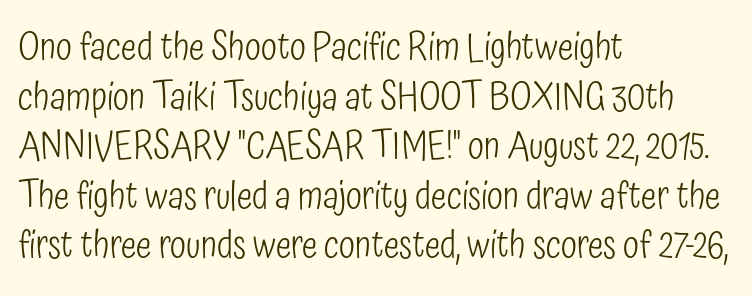
The image shows 37 px light, condensed sans-serif type, upright; set left-aligned, normal line spacing (1.34x), normal letter spacing, not underlined; low stroke contrast and a medium x-height.
